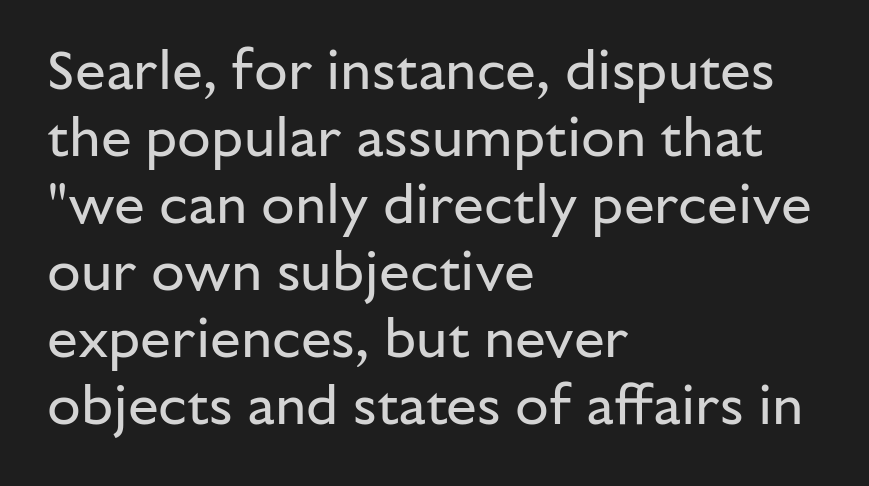
The image shows 55 px regular-weight sans-serif type, upright; set left-aligned, line spacing 1.22x, normal letter spacing, not underlined; low stroke contrast and a medium x-height.
